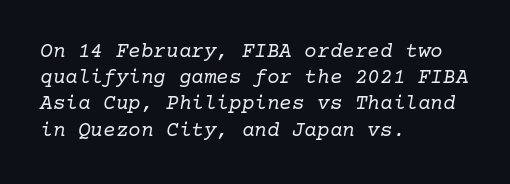
The image shows 21 px text type, italic (leaning right); set left-aligned, normal line spacing (1.25x), normal letter spacing, not underlined.
